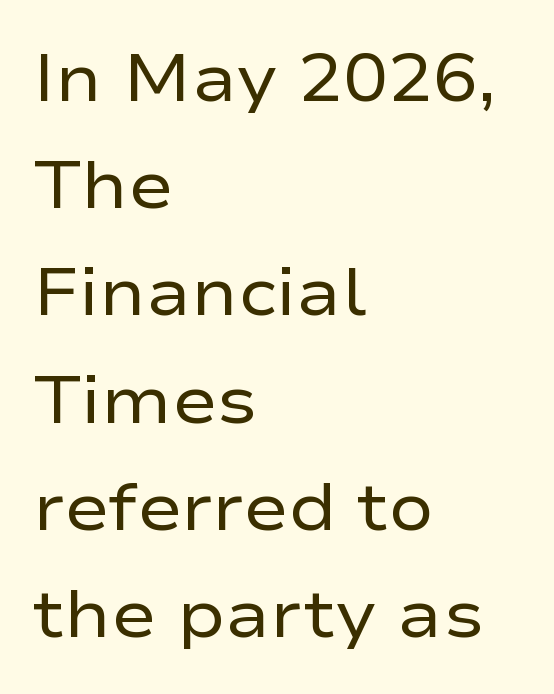
Q: Is the text bold? A: No.
Q: Is the text italic (slanted)? A: No, it is upright.
Q: Is the typeface a serif or a sans-serif typeface? A: Sans-serif.
Q: Is the text underlined? A: No.
Q: How is the paragraph aligned? A: Left-aligned.
Q: Is the spacing between letters normal or unusually wide? A: Normal.
Q: Is the spacing between lines tight, normal or loose? A: Normal.
Q: Width (condensed, normal, or wide)? A: Wide.
Q: Stroke contrast? A: Low.
Q: x-height? A: Medium.
Q: Monospaced? A: No.
